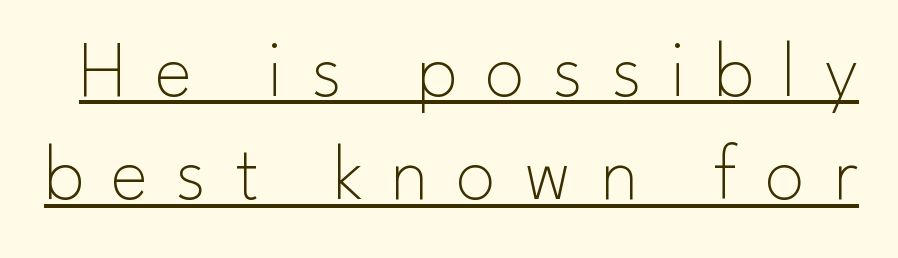
Spacing verdict: proportional, widths tailored to each character. The letterforms stand isolated, each surrounded by extra space. The designer went with a sans here, leaving each stem footless. Posture: straight, roman, zero tilt. The rendering uses a moderate line-height, typical for paragraphs.
